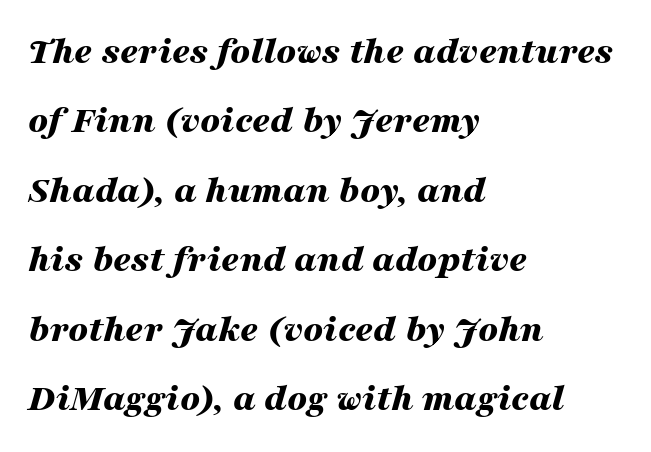
The image shows 39 px bold, wide type, italic (leaning right); set left-aligned, line spacing 1.78x, normal letter spacing, not underlined; medium stroke contrast and a medium x-height.
